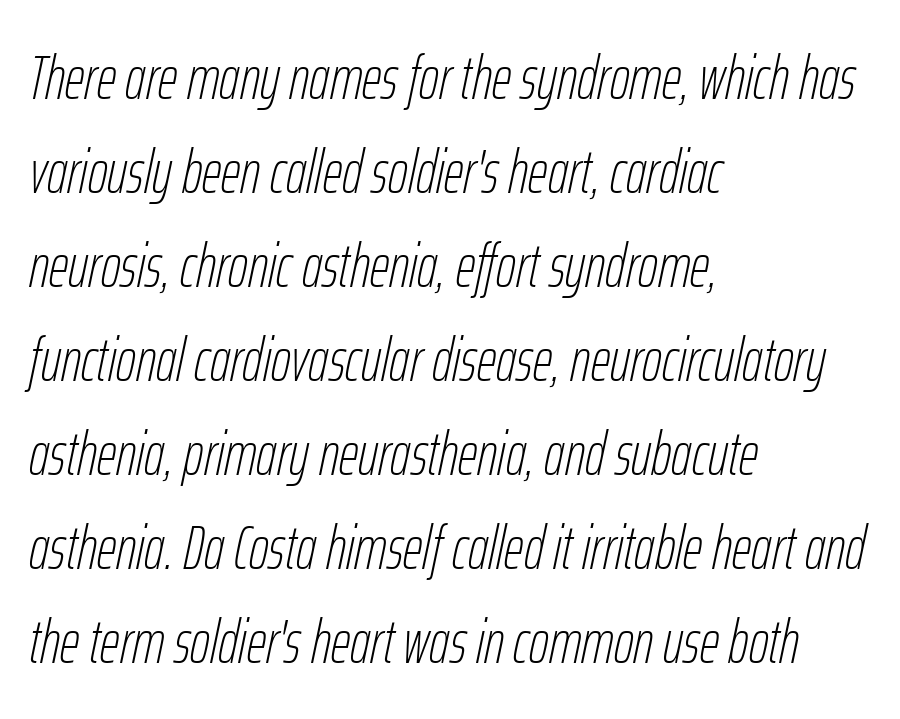
Q: Is the text bold? A: No.
Q: Is the text italic (slanted)? A: Yes, it leans right by about 12 degrees.
Q: Is the text underlined? A: No.
Q: How is the paragraph aligned? A: Left-aligned.
Q: Is the spacing between letters normal or unusually wide? A: Normal.
Q: Is the spacing between lines tight, normal or loose? A: Normal.
Q: Width (condensed, normal, or wide)? A: Condensed.
Q: Stroke contrast? A: Low.
Q: x-height? A: Medium.
Q: Monospaced? A: No.
